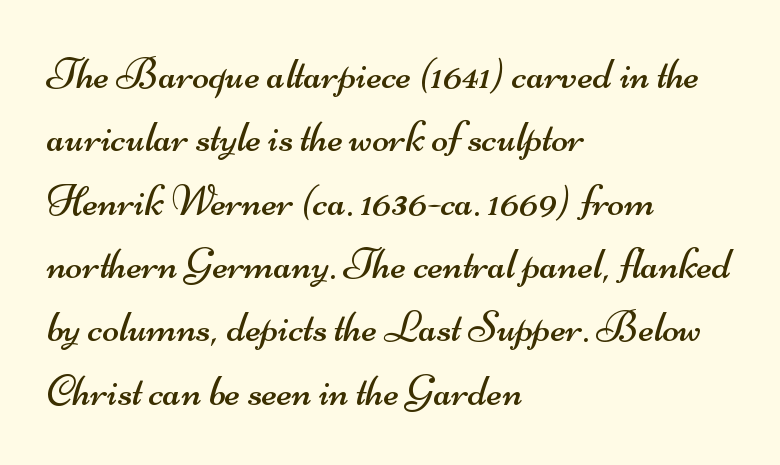
{"serif": "no", "bold": "no", "weight": "regular", "width": "wide", "stroke_contrast": "medium", "x_height": "small", "monospaced": "no", "underline": "no", "align": "left", "line_spacing": "normal", "line_spacing_ratio": 1.44, "letter_spacing": "normal", "letter_spacing_em": 0.0, "glyph_px": 44}
